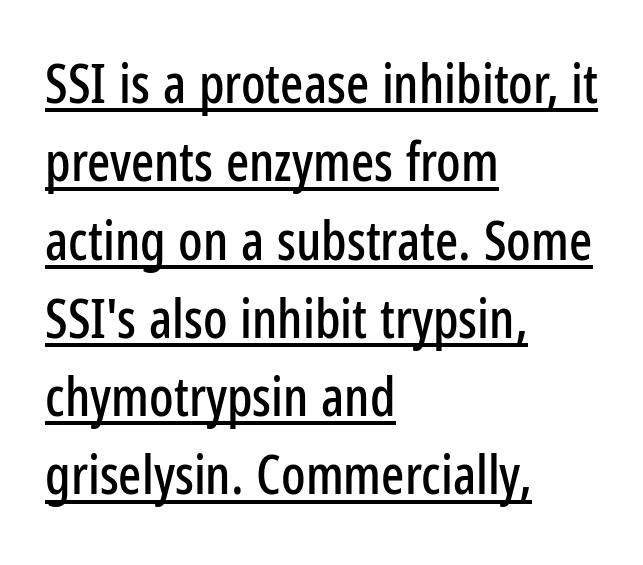
Q: Is the text italic (slanted)? A: No, it is upright.
Q: Is the typeface a serif or a sans-serif typeface? A: Sans-serif.
Q: Is the text underlined? A: Yes.
Q: How is the paragraph aligned? A: Left-aligned.
Q: Is the spacing between letters normal or unusually wide? A: Normal.
Q: Is the spacing between lines tight, normal or loose? A: Normal.
Q: Width (condensed, normal, or wide)? A: Condensed.
Q: Stroke contrast? A: Low.
Q: x-height? A: Medium.
Q: Monospaced? A: No.
